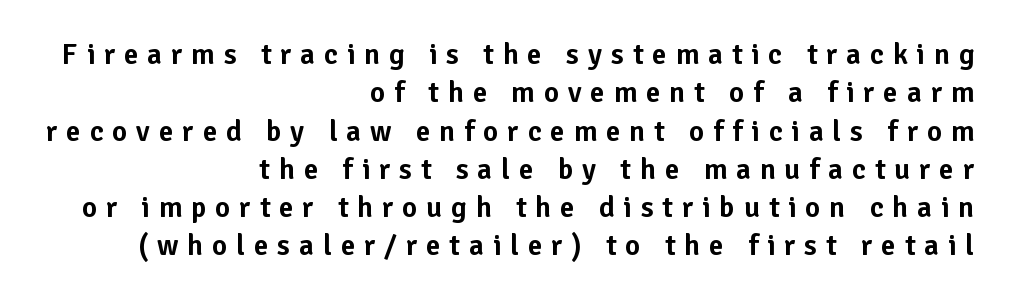
The image shows 29 px sans-serif type, upright; set right-aligned, normal line spacing (1.32x), unusually wide letter spacing (+0.31 em), not underlined; low stroke contrast and a medium x-height.
